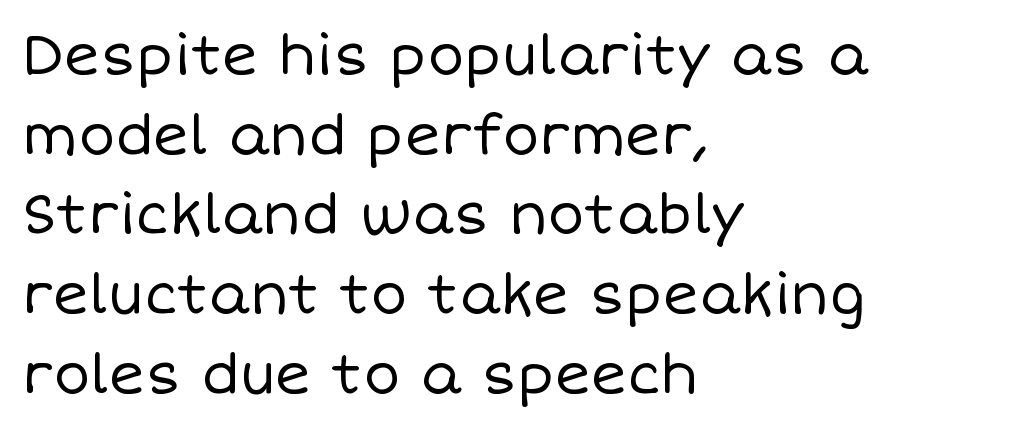
The leading is moderate, giving the passage an even texture. Note the varied advance widths — an 'i' is clearly narrower than an 'm'. No italicization has been applied; the sample stays upright. Only glyphs here, with clear space below each row.
